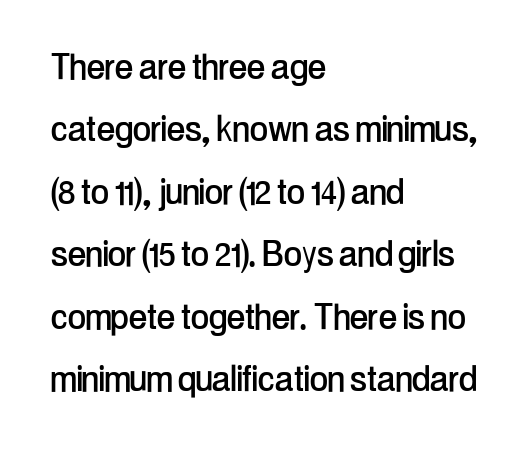
The image shows 44 px condensed sans-serif type, upright; set left-aligned, normal line spacing (1.42x), normal letter spacing, not underlined; low stroke contrast and a medium x-height.
